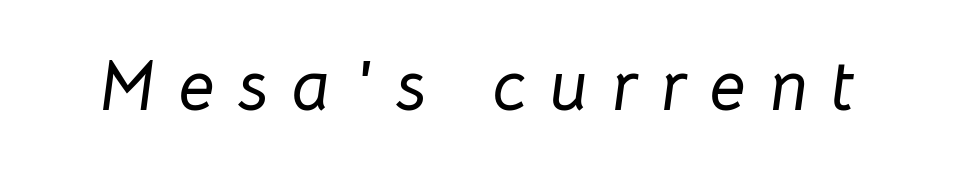
{"italic": "yes", "lean": "right", "slant_degrees": 8, "width": "normal", "stroke_contrast": "low", "x_height": "medium", "monospaced": "no", "underline": "no", "letter_spacing": "wide", "letter_spacing_em": 0.33, "glyph_px": 71}
